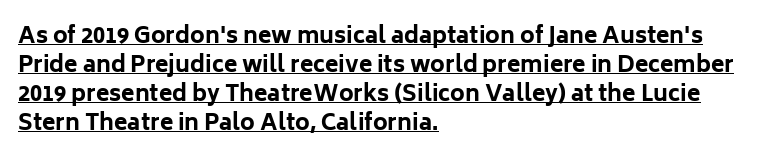
In terms of letterspacing, this is plain default setting. Regarding leading, the lines here are spaced in the standard way. These lines stack with their left ends in a neat column. Every character sits straight up, as roman type does. Has an underline been added? It has. On the weight axis this lands at bold, roughly 700.
